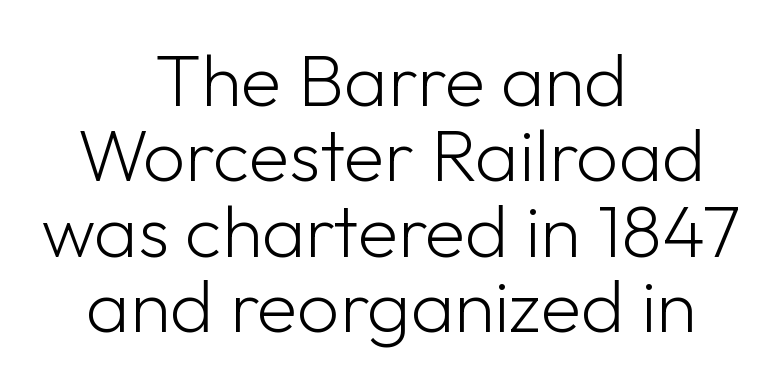
{"serif": "no", "italic": "no", "bold": "no", "weight": "light", "width": "normal", "stroke_contrast": "low", "x_height": "medium", "monospaced": "no", "underline": "no", "align": "center", "line_spacing": "tight", "line_spacing_ratio": 1.02, "letter_spacing": "normal", "letter_spacing_em": 0.0, "glyph_px": 74}
